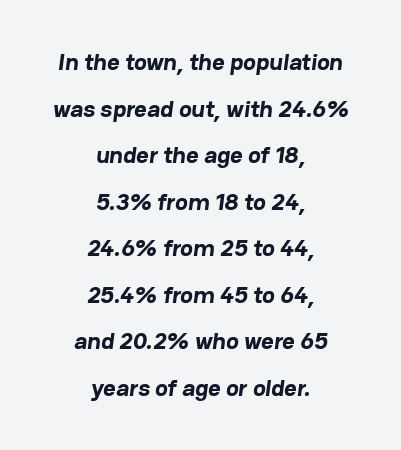
Q: Is the text bold? A: Yes.
Q: Is the text underlined? A: No.
Q: How is the paragraph aligned? A: Centered.
Q: Is the spacing between letters normal or unusually wide? A: Normal.
Q: Is the spacing between lines tight, normal or loose? A: Loose.
